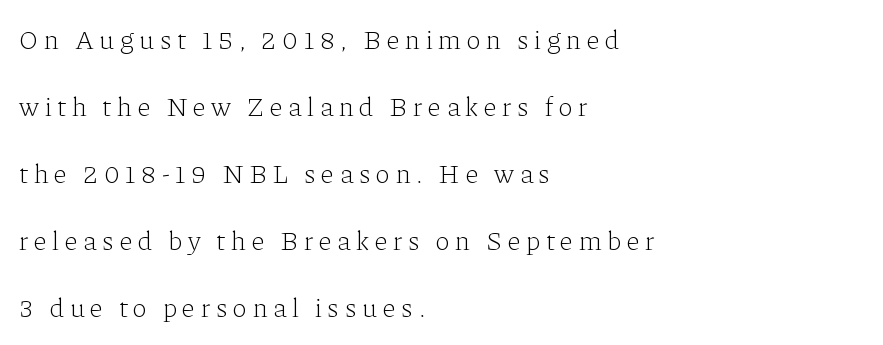
The image shows 27 px text type, upright; set left-aligned, loose line spacing (2.48x), unusually wide letter spacing (+0.21 em), not underlined.
